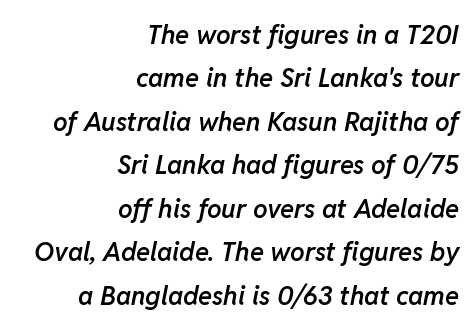
Q: Is the text bold? A: Semi-bold.
Q: Is the text italic (slanted)? A: Yes, it leans right by about 11 degrees.
Q: Is the text underlined? A: No.
Q: How is the paragraph aligned? A: Right-aligned.
Q: Is the spacing between letters normal or unusually wide? A: Normal.
Q: Is the spacing between lines tight, normal or loose? A: Normal.
